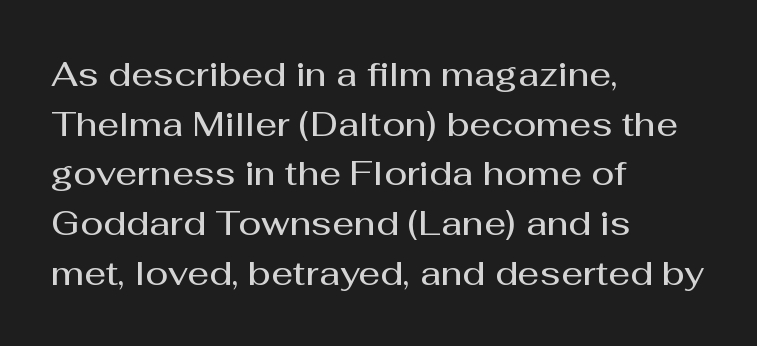
{"serif": "no", "italic": "no", "bold": "semi", "weight": "semibold", "width": "normal", "stroke_contrast": "medium", "x_height": "medium", "monospaced": "no", "underline": "no", "align": "left", "line_spacing": "normal", "line_spacing_ratio": 1.46, "letter_spacing": "normal", "letter_spacing_em": 0.0, "glyph_px": 34}
